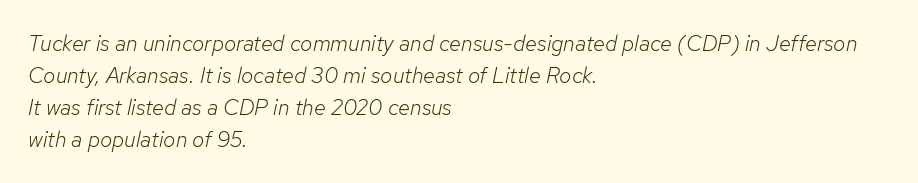
Q: Is the text bold? A: No.
Q: Is the text italic (slanted)? A: Yes, it leans right by about 12 degrees.
Q: Is the text underlined? A: No.
Q: How is the paragraph aligned? A: Left-aligned.
Q: Is the spacing between letters normal or unusually wide? A: Normal.
Q: Is the spacing between lines tight, normal or loose? A: Normal.
